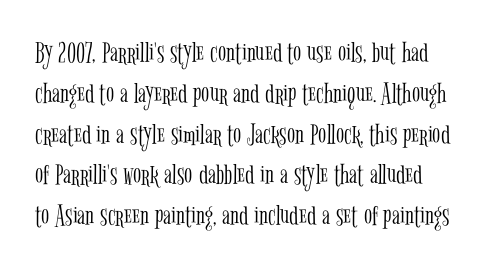
The image shows 30 px light, condensed serif type, upright; set normal line spacing (1.36x), normal letter spacing, not underlined; low stroke contrast and a medium x-height.
